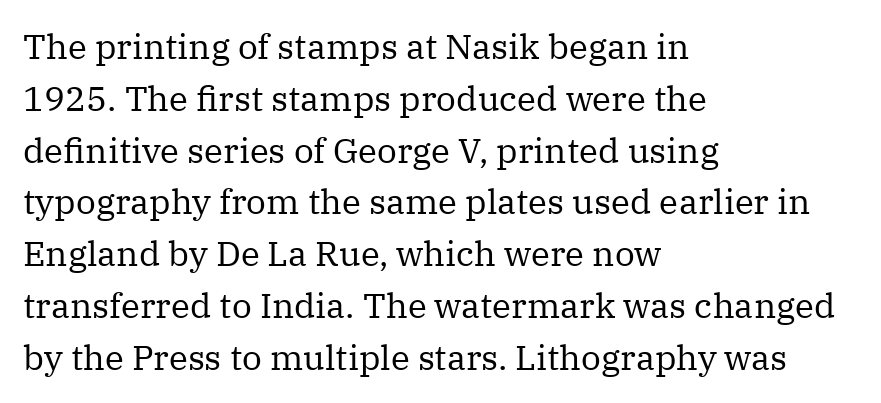
Q: Is the text bold? A: No.
Q: Is the text italic (slanted)? A: No, it is upright.
Q: Is the typeface a serif or a sans-serif typeface? A: Serif.
Q: Is the text underlined? A: No.
Q: How is the paragraph aligned? A: Left-aligned.
Q: Is the spacing between letters normal or unusually wide? A: Normal.
Q: Is the spacing between lines tight, normal or loose? A: Normal.
Q: Width (condensed, normal, or wide)? A: Normal.
Q: Stroke contrast? A: Medium.
Q: x-height? A: Medium.
Q: Monospaced? A: No.
